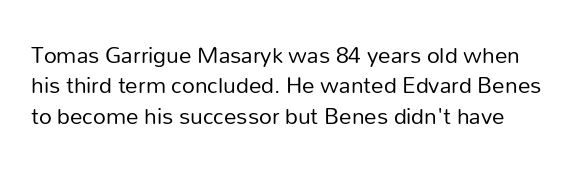
Q: Is the text bold? A: No.
Q: Is the text italic (slanted)? A: No, it is upright.
Q: Is the text underlined? A: No.
Q: Is the spacing between letters normal or unusually wide? A: Normal.
